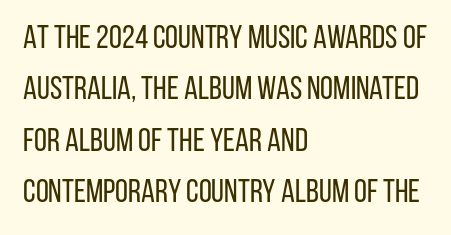
Q: Is the text bold? A: No.
Q: Is the text italic (slanted)? A: No, it is upright.
Q: Is the typeface a serif or a sans-serif typeface? A: Sans-serif.
Q: Is the text underlined? A: No.
Q: How is the paragraph aligned? A: Left-aligned.
Q: Is the spacing between letters normal or unusually wide? A: Normal.
Q: Is the spacing between lines tight, normal or loose? A: Normal.
Q: Width (condensed, normal, or wide)? A: Condensed.
Q: Stroke contrast? A: Low.
Q: x-height? A: Large.
Q: Monospaced? A: No.
